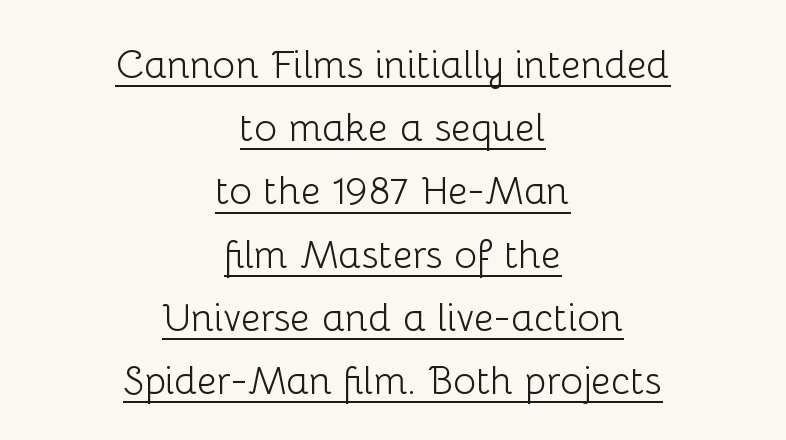
Q: Is the text bold? A: No.
Q: Is the text italic (slanted)? A: No, it is upright.
Q: Is the typeface a serif or a sans-serif typeface? A: Sans-serif.
Q: Is the text underlined? A: Yes.
Q: How is the paragraph aligned? A: Centered.
Q: Is the spacing between letters normal or unusually wide? A: Normal.
Q: Is the spacing between lines tight, normal or loose? A: Normal.
Q: Width (condensed, normal, or wide)? A: Normal.
Q: Stroke contrast? A: Low.
Q: x-height? A: Medium.
Q: Monospaced? A: No.
